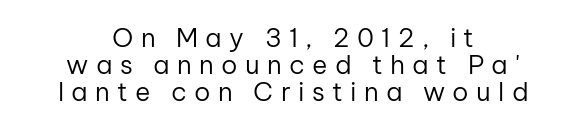
Q: Is the text bold? A: No.
Q: Is the text italic (slanted)? A: No, it is upright.
Q: Is the text underlined? A: No.
Q: How is the paragraph aligned? A: Centered.
Q: Is the spacing between letters normal or unusually wide? A: Unusually wide.
Q: Is the spacing between lines tight, normal or loose? A: Tight.
